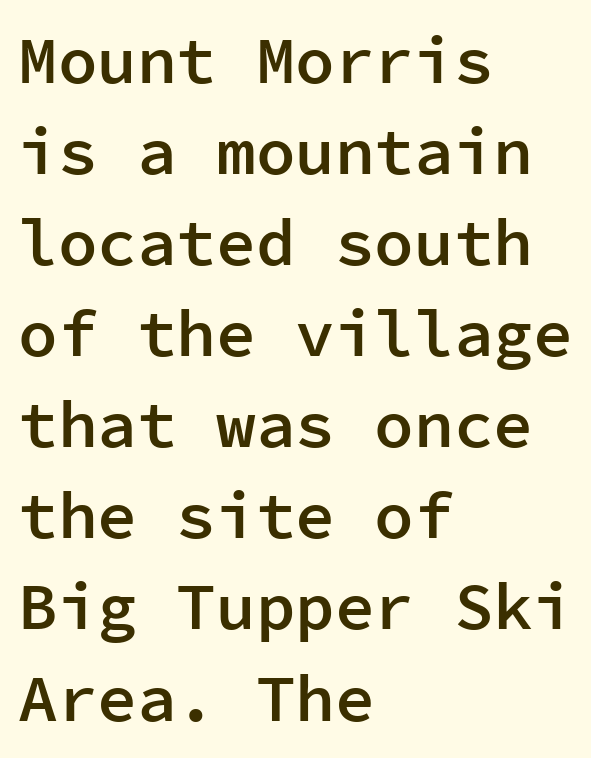
The image shows 66 px semibold sans-serif type, upright, monospaced; set left-aligned, normal line spacing (1.38x), normal letter spacing, not underlined; low stroke contrast and a medium x-height.
